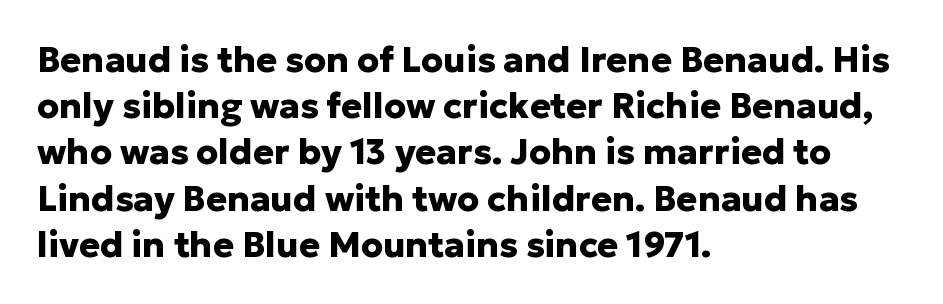
The image shows 35 px heavy sans-serif type, upright; set left-aligned, normal line spacing (1.32x), normal letter spacing, not underlined; low stroke contrast and a medium x-height.
